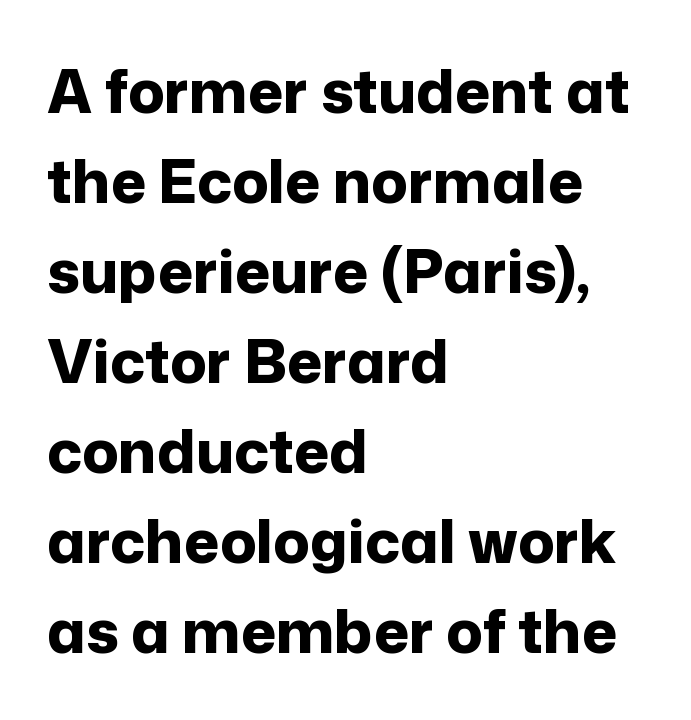
Q: Is the text bold? A: Yes.
Q: Is the text italic (slanted)? A: No, it is upright.
Q: Is the typeface a serif or a sans-serif typeface? A: Sans-serif.
Q: Is the text underlined? A: No.
Q: How is the paragraph aligned? A: Left-aligned.
Q: Is the spacing between letters normal or unusually wide? A: Normal.
Q: Is the spacing between lines tight, normal or loose? A: Normal.
Q: Width (condensed, normal, or wide)? A: Normal.
Q: Stroke contrast? A: Low.
Q: x-height? A: Medium.
Q: Monospaced? A: No.
